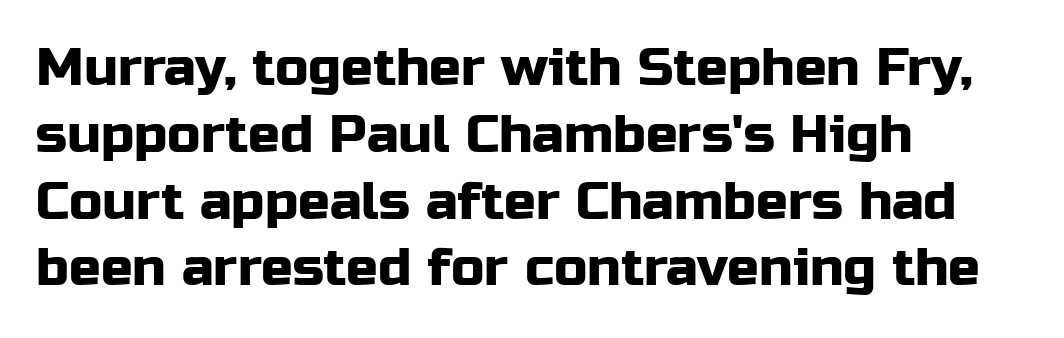
Q: Is the text italic (slanted)? A: No, it is upright.
Q: Is the typeface a serif or a sans-serif typeface? A: Sans-serif.
Q: Is the text underlined? A: No.
Q: How is the paragraph aligned? A: Left-aligned.
Q: Is the spacing between letters normal or unusually wide? A: Normal.
Q: Is the spacing between lines tight, normal or loose? A: Normal.
Q: Width (condensed, normal, or wide)? A: Normal.
Q: Stroke contrast? A: Low.
Q: x-height? A: Medium.
Q: Monospaced? A: No.
